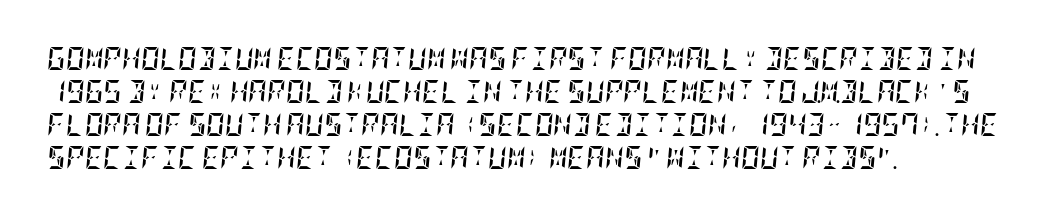
Q: Is the text bold? A: Yes.
Q: Is the text italic (slanted)? A: Yes, it leans right by about 5 degrees.
Q: Is the text underlined? A: No.
Q: How is the paragraph aligned? A: Left-aligned.
Q: Is the spacing between letters normal or unusually wide? A: Normal.
Q: Is the spacing between lines tight, normal or loose? A: Normal.
